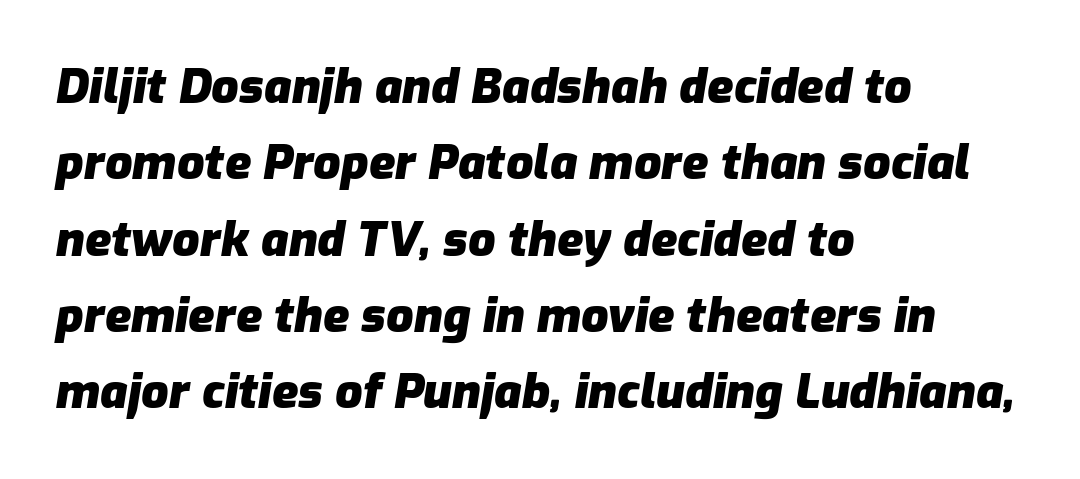
Q: Is the text bold? A: Yes.
Q: Is the text italic (slanted)? A: Yes, it leans right by about 9 degrees.
Q: Is the text underlined? A: No.
Q: How is the paragraph aligned? A: Left-aligned.
Q: Is the spacing between letters normal or unusually wide? A: Normal.
Q: Is the spacing between lines tight, normal or loose? A: Normal.
Q: Width (condensed, normal, or wide)? A: Normal.
Q: Stroke contrast? A: Low.
Q: x-height? A: Medium.
Q: Monospaced? A: No.
